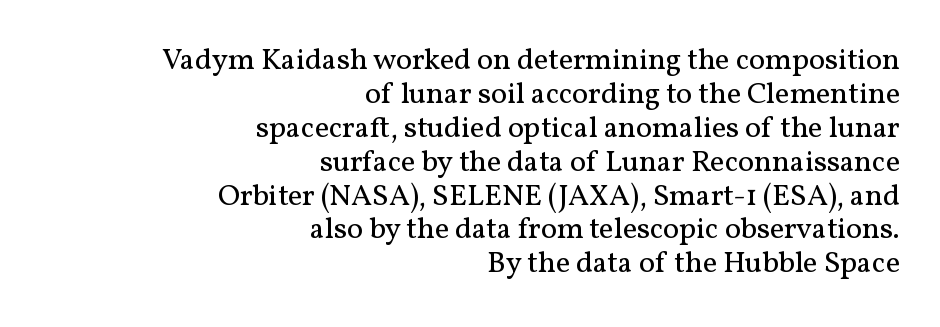
Q: Is the text bold? A: No.
Q: Is the text italic (slanted)? A: No, it is upright.
Q: Is the typeface a serif or a sans-serif typeface? A: Serif.
Q: Is the text underlined? A: No.
Q: How is the paragraph aligned? A: Right-aligned.
Q: Is the spacing between letters normal or unusually wide? A: Normal.
Q: Is the spacing between lines tight, normal or loose? A: Tight.
Q: Width (condensed, normal, or wide)? A: Normal.
Q: Stroke contrast? A: Medium.
Q: x-height? A: Medium.
Q: Monospaced? A: No.
